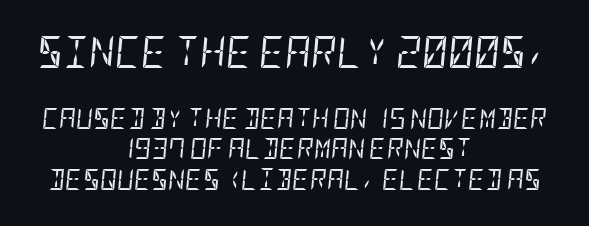
The image shows 32 px regular-weight, condensed type, italic (leaning right); set centered, normal line spacing (1.45x), normal letter spacing, not underlined; the first (top) block is 1.52x larger; low stroke contrast and a large x-height.
